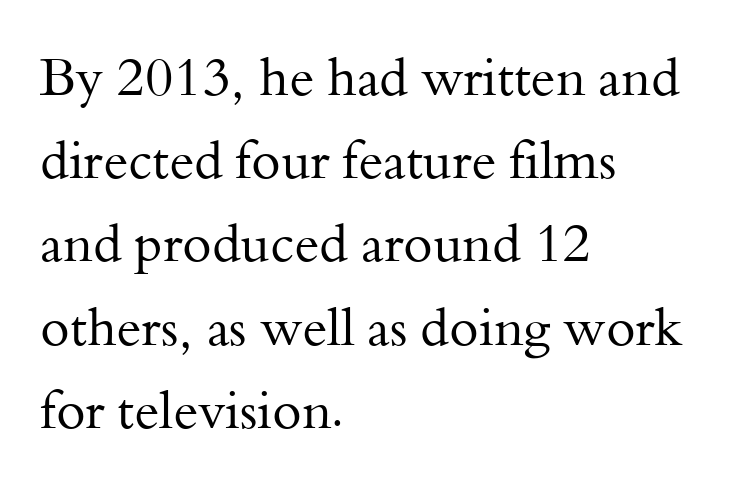
The image shows 53 px regular-weight serif type, upright; set left-aligned, normal line spacing (1.57x), normal letter spacing, not underlined; medium stroke contrast and a small x-height.
